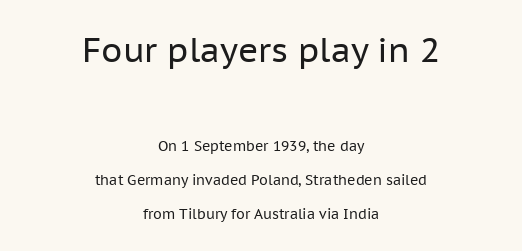
{"serif": "no", "italic": "no", "bold": "no", "weight": "regular", "width": "normal", "stroke_contrast": "low", "x_height": "medium", "monospaced": "no", "underline": "no", "align": "center", "line_spacing": "loose", "line_spacing_ratio": 2.42, "letter_spacing": "normal", "letter_spacing_em": 0.0, "larger_block": "first", "size_ratio": 2.43, "glyph_px": 34}
